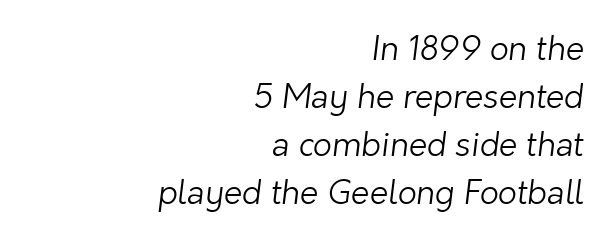
Proportional: the letters do not fall into vertical columns. The typesetter chose a ragged-left arrangement here. The typeface chosen for these lines omits serifs. This is not heavy type; no bold has been used. The string is rendered with underlining switched off. In terms of leading, this rendering sits right in the middle.
